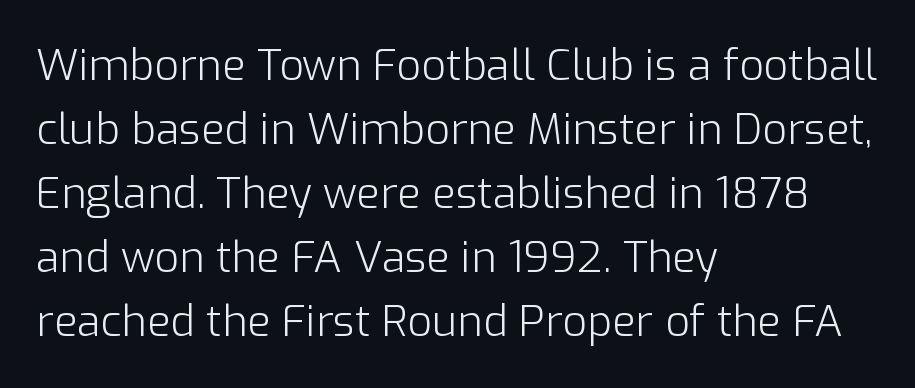
Weight: in the light-to-regular range. This sample uses a sans-serif face. Any mark beneath the type? The region is blank. These lines sit exactly where default settings would place them. These lines are rendered in a variable-pitch font. The paragraph has a hard left edge and a soft right edge.
